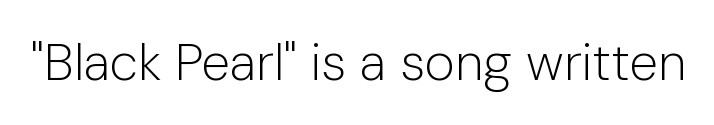
The image shows 52 px light sans-serif type, upright; set normal letter spacing, not underlined; low stroke contrast and a medium x-height.
